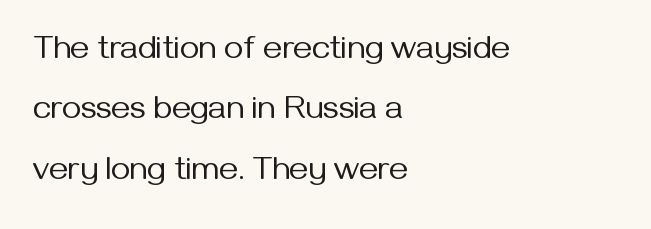
The image shows 33 px regular-weight sans-serif type, upright; set left-aligned, line spacing 1.83x, normal letter spacing, not underlined; medium stroke contrast and a medium x-height.
